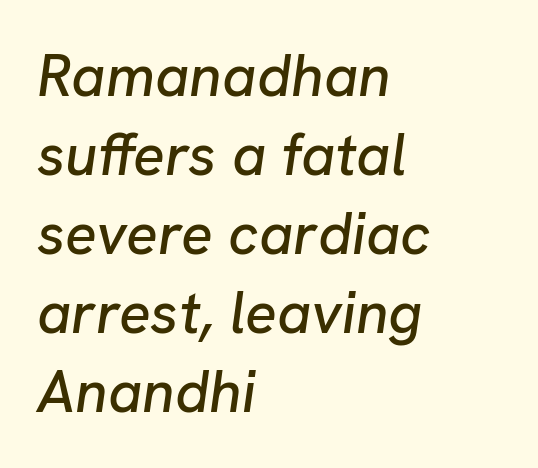
The image shows 59 px text type, italic (leaning right); set left-aligned, normal line spacing (1.34x), normal letter spacing, not underlined; low stroke contrast and a medium x-height.
